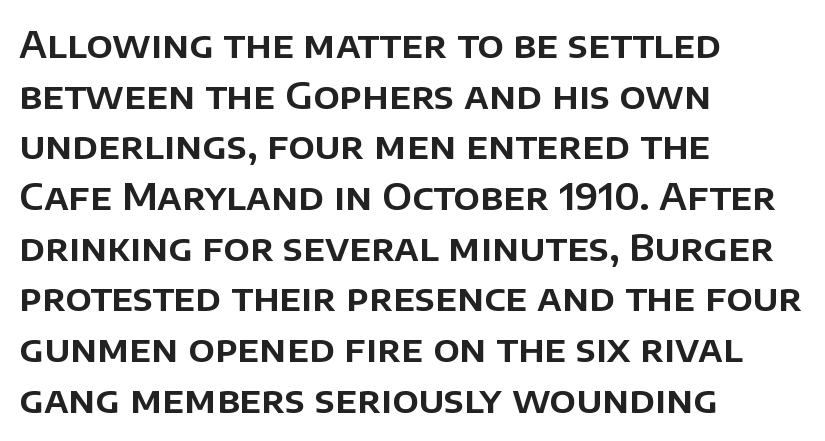
The image shows 37 px sans-serif type, upright; set left-aligned, normal line spacing (1.37x), normal letter spacing, not underlined; low stroke contrast and a large x-height.
